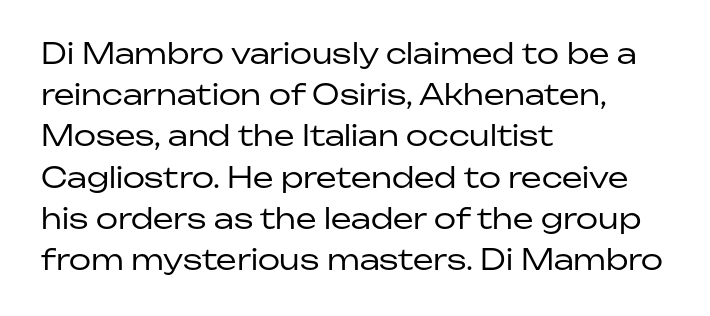
Here the glyphs are tracked normally, forming tight word shapes. The weight tops out at a normal text grade. The letters advance in unequal steps, a hallmark of proportional type. The space between consecutive lines is moderate.
